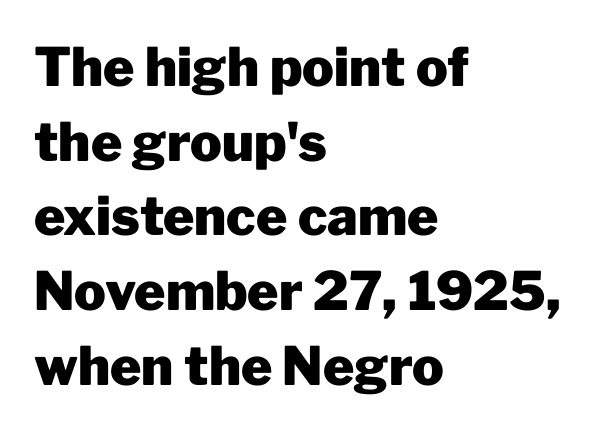
Leading: standard. Left-aligned paragraph, ragged on the right. Serif or sans? Sans — the stroke terminals are bare. Ordinary non-slanted type is in use.
